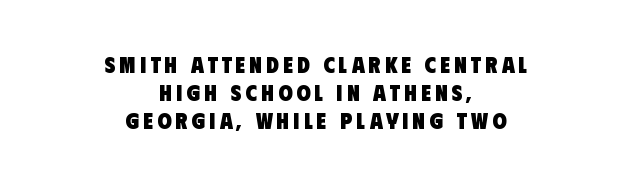
{"bold": "yes", "underline": "no", "align": "center", "line_spacing_ratio": 1.22, "glyph_px": 23}
